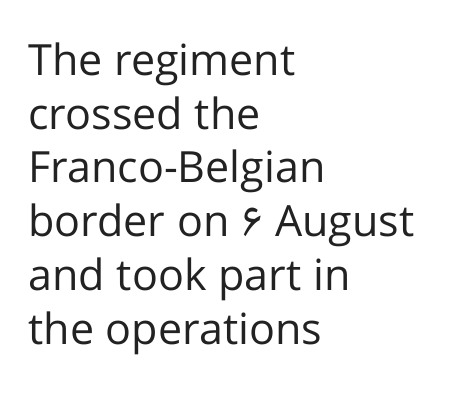
Q: Is the text bold? A: No.
Q: Is the text italic (slanted)? A: No, it is upright.
Q: Is the typeface a serif or a sans-serif typeface? A: Sans-serif.
Q: Is the text underlined? A: No.
Q: How is the paragraph aligned? A: Left-aligned.
Q: Is the spacing between letters normal or unusually wide? A: Normal.
Q: Is the spacing between lines tight, normal or loose? A: Normal.
Q: Width (condensed, normal, or wide)? A: Normal.
Q: Stroke contrast? A: Low.
Q: x-height? A: Medium.
Q: Monospaced? A: No.
